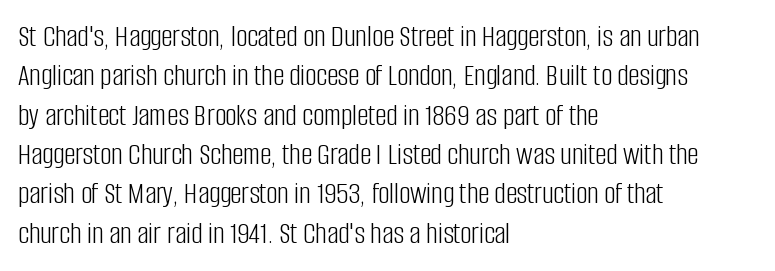
Unlike a traditional serif, this face leaves its strokes unadorned. Leftover space on each line is placed entirely after the last word. Line spacing here is normal. The space directly below the letters is spotless.
